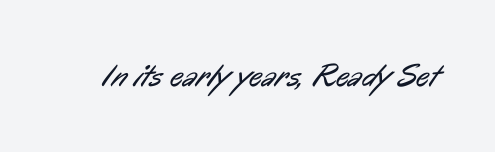
The image shows 32 px regular-weight, condensed sans-serif type; set normal letter spacing, not underlined; low stroke contrast and a medium x-height.
